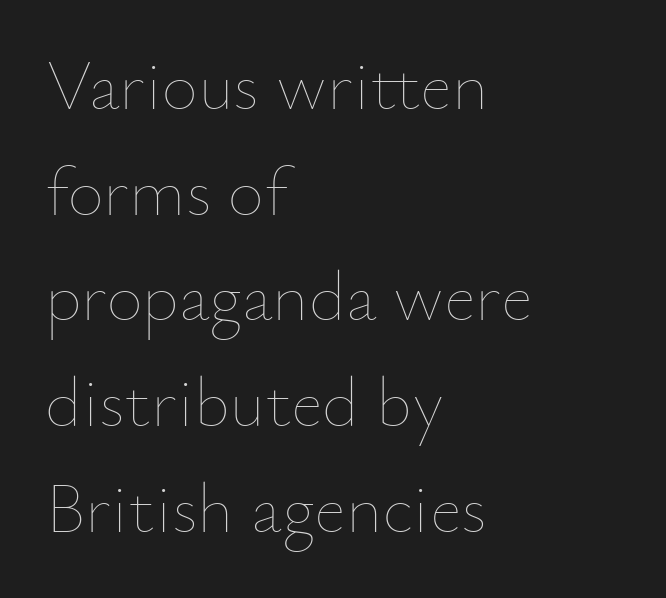
Q: Is the text bold? A: No.
Q: Is the text italic (slanted)? A: No, it is upright.
Q: Is the text underlined? A: No.
Q: How is the paragraph aligned? A: Left-aligned.
Q: Is the spacing between letters normal or unusually wide? A: Normal.
Q: Is the spacing between lines tight, normal or loose? A: Normal.
Q: Width (condensed, normal, or wide)? A: Normal.
Q: Stroke contrast? A: Low.
Q: x-height? A: Small.
Q: Monospaced? A: No.
